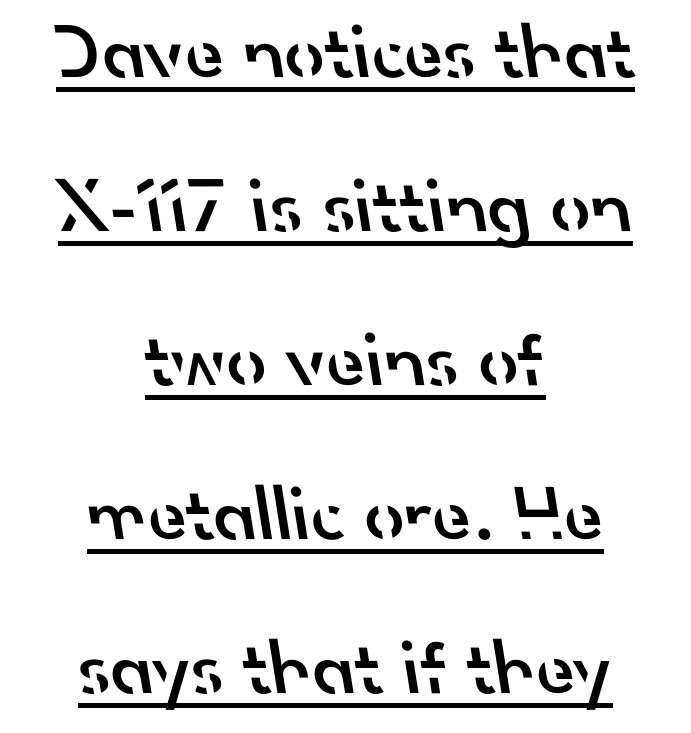
Notice the strokes are somewhat thickened but not fully heavy: this is a semibold. These lines stack symmetrically, like a column narrowing and widening about its center. In terms of leading, this rendering errs on the spacious side. A sans-serif font was chosen for this passage. Honestly, the underline is the first thing you notice here. Here the designer chose a conventional face with non-uniform glyph widths.
